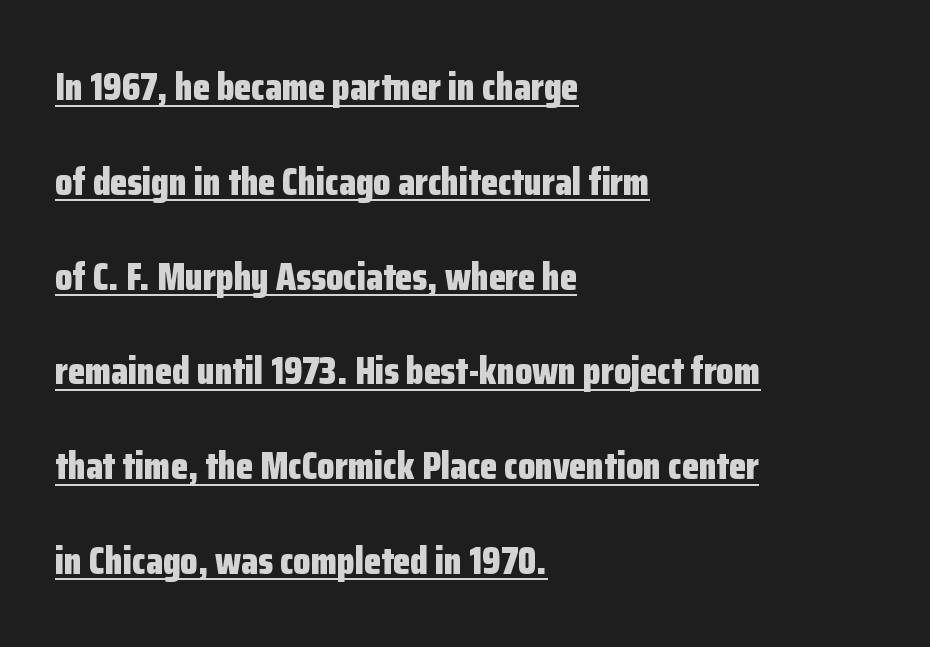
You can see a thin bar hugging the bottom of the glyphs. A typesetter would call this zero additional tracking. If you measured baseline to baseline, you'd find a long distance. Unlike a traditional serif, this face leaves its strokes unadorned. These lines were composed using upright roman letters. The glyphs have the mass of a bold cut.
